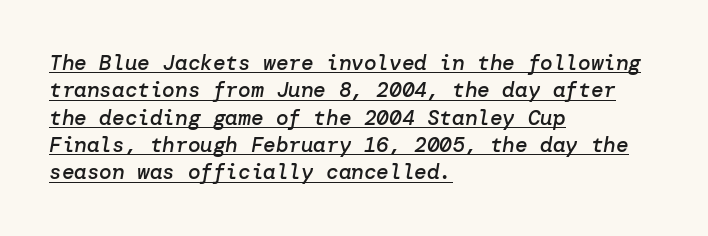
In designer terms, the underline attribute is active on this setting. Bold? Not quite — semibold, heavier than regular but stopping short. The text block is weighted toward the left margin, trailing off unevenly rightward. The tracking reads as untouched default to a designer's eye. Characters are canted at an angle relative to the baseline's perpendicular. Each new line begins a customary step beneath the previous one.
